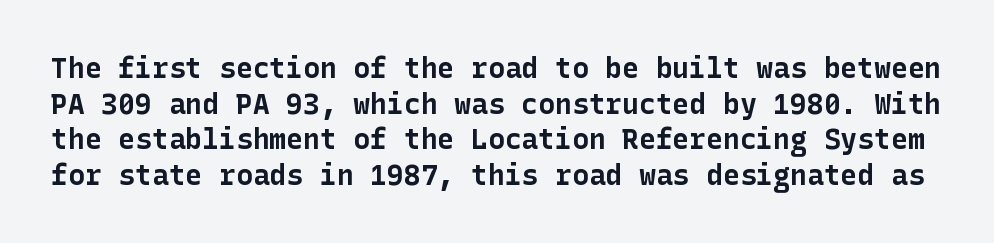
The image shows 28 px bold sans-serif type, upright; set normal line spacing (1.27x), normal letter spacing, not underlined; low stroke contrast and a medium x-height.
